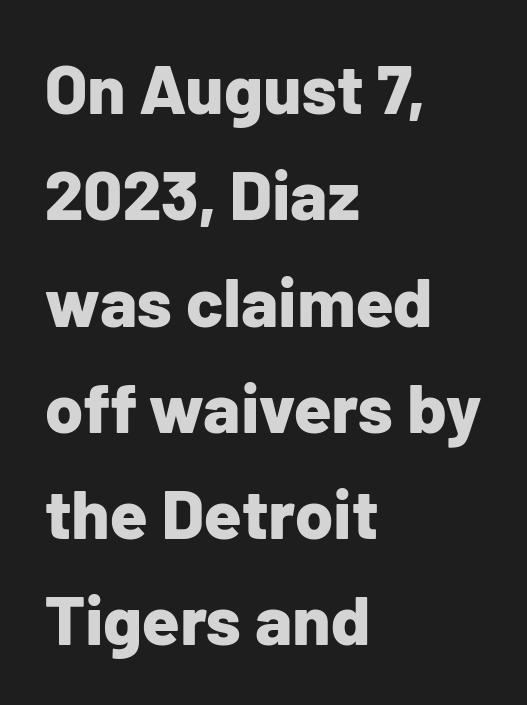
The image shows 69 px bold sans-serif type, upright; set left-aligned, normal line spacing (1.54x), normal letter spacing, not underlined; low stroke contrast and a medium x-height.
